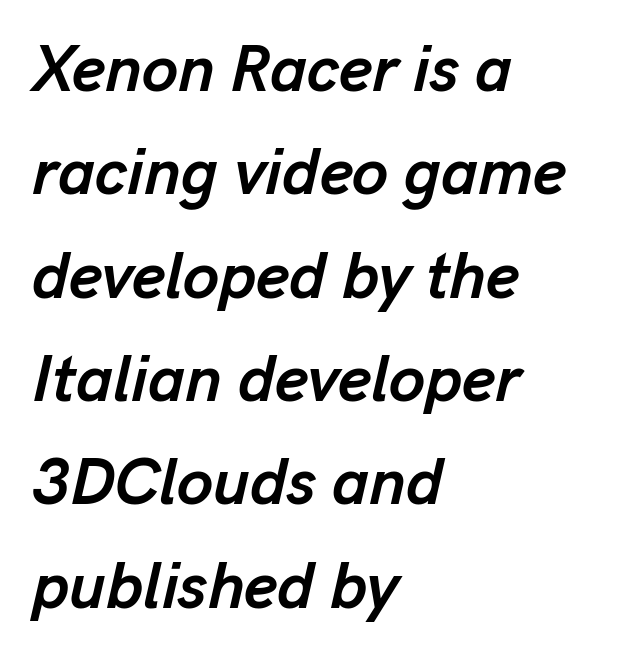
Q: Is the text bold? A: Yes.
Q: Is the text italic (slanted)? A: Yes, it leans right by about 13 degrees.
Q: Is the text underlined? A: No.
Q: How is the paragraph aligned? A: Left-aligned.
Q: Is the spacing between letters normal or unusually wide? A: Normal.
Q: Is the spacing between lines tight, normal or loose? A: Normal.
Q: Width (condensed, normal, or wide)? A: Normal.
Q: Stroke contrast? A: Low.
Q: x-height? A: Medium.
Q: Monospaced? A: No.
